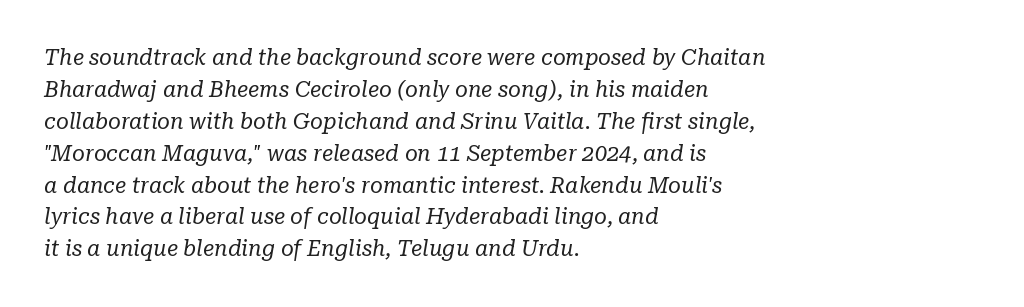
Posture: slanted. Ink coverage per letter is moderate at most. Rule under the text: the space is simply empty. The rendering anchors every line to the left-hand side. Between one letter and the next there's only the usual sliver of space.
